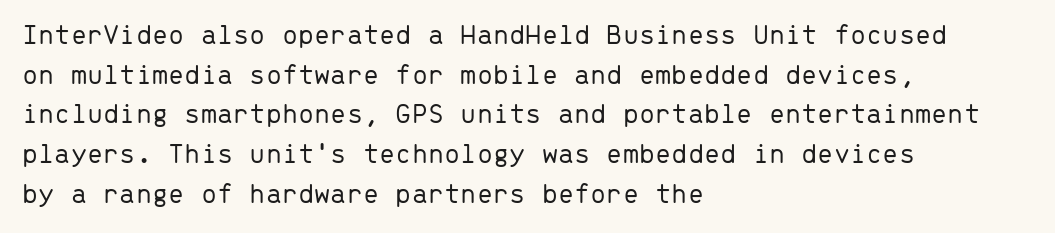
{"serif": "no", "italic": "no", "bold": "no", "weight": "light", "width": "normal", "stroke_contrast": "low", "x_height": "medium", "monospaced": "yes", "underline": "no", "align": "left", "line_spacing": "normal", "line_spacing_ratio": 1.37, "letter_spacing": "normal", "letter_spacing_em": 0.0, "glyph_px": 29}
